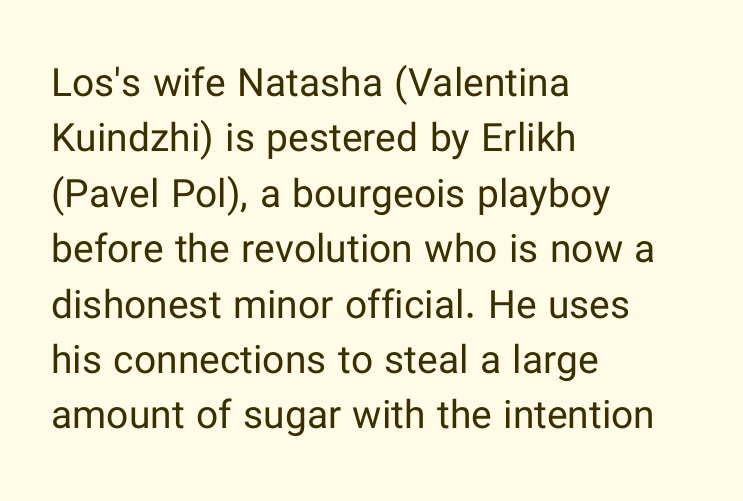
Whoever set this chose a conventional vertical rhythm. Note the varied advance widths — an 'i' is clearly narrower than an 'm'. Does the lettering tilt? It doesn't — this is upright. The face looks like a standard text weight, possibly lighter. The space beneath each line is pristine and unruled. The text was rendered using a sans face with plain stroke endings.
